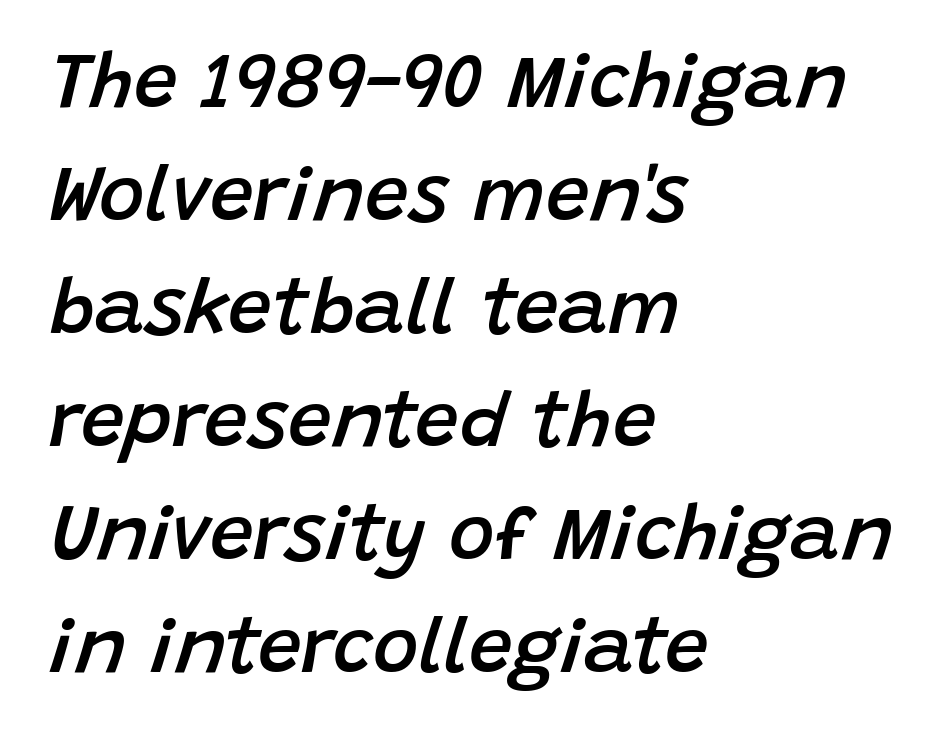
{"italic": "yes", "lean": "right", "slant_degrees": 15, "bold": "semi", "weight": "semibold", "width": "normal", "stroke_contrast": "low", "x_height": "large", "monospaced": "no", "underline": "no", "align": "left", "line_spacing": "normal", "line_spacing_ratio": 1.45, "letter_spacing": "normal", "letter_spacing_em": 0.0, "glyph_px": 78}
